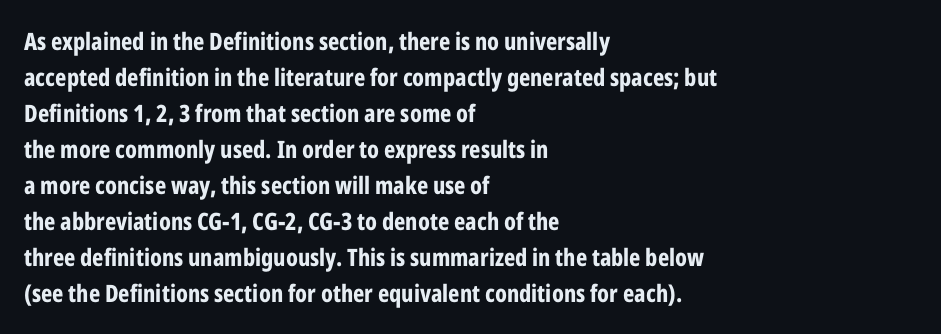
These lines are set flush left with a ragged right edge. Upright lettering throughout. Compared with typical body copy, the letter spacing here is the same. The line-height multiplier appears to be the usual default.
